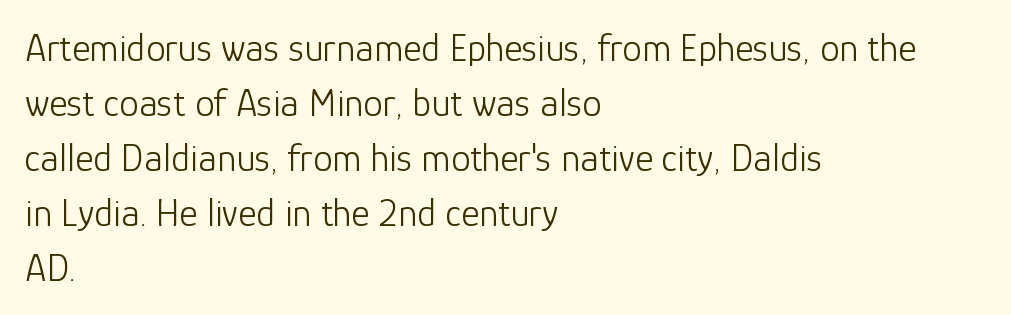
The image shows 39 px light sans-serif type, upright; set left-aligned, normal line spacing (1.41x), normal letter spacing, not underlined; low stroke contrast and a medium x-height.
